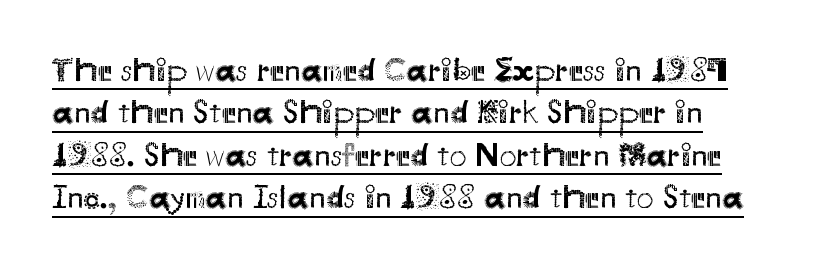
Q: Is the text bold? A: No.
Q: Is the text italic (slanted)? A: No, it is upright.
Q: Is the typeface a serif or a sans-serif typeface? A: Sans-serif.
Q: Is the text underlined? A: Yes.
Q: Is the spacing between letters normal or unusually wide? A: Normal.
Q: Is the spacing between lines tight, normal or loose? A: Normal.
Q: Width (condensed, normal, or wide)? A: Normal.
Q: Stroke contrast? A: Medium.
Q: x-height? A: Small.
Q: Monospaced? A: No.
